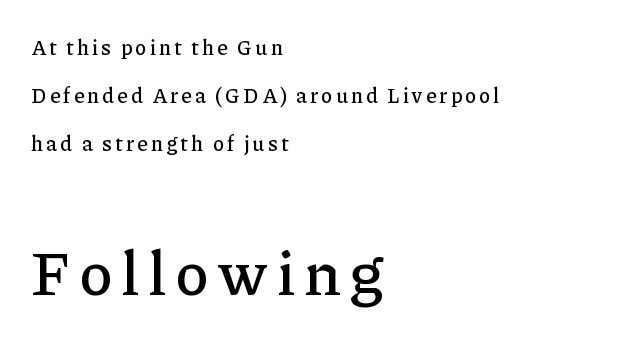
{"serif": "yes", "italic": "no", "width": "normal", "stroke_contrast": "low", "x_height": "medium", "monospaced": "no", "underline": "no", "align": "left", "line_spacing": "loose", "line_spacing_ratio": 2.28, "larger_block": "second", "size_ratio": 3.0, "glyph_px": 63}
